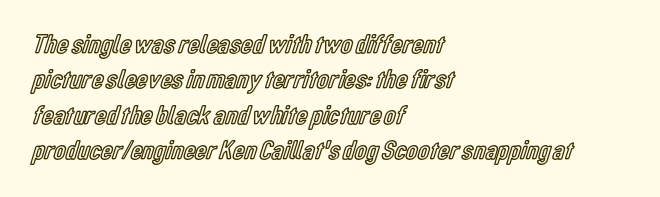
The image shows 27 px text type; set left-aligned, normal line spacing (1.31x), normal letter spacing, not underlined.
